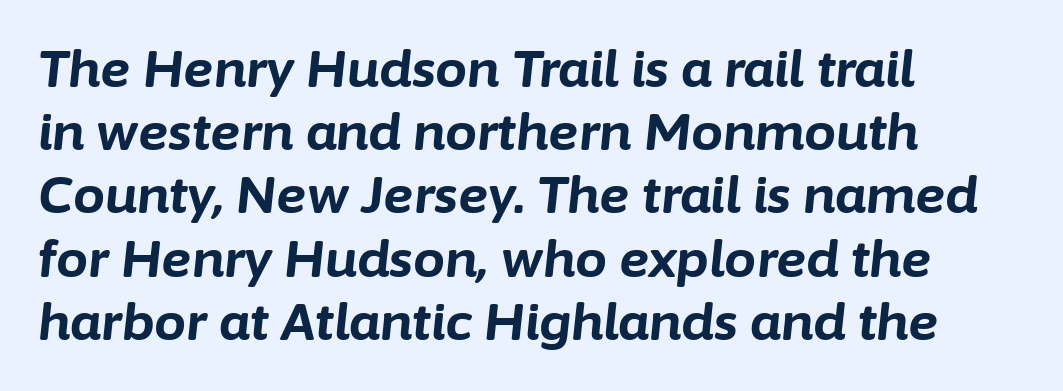
Emphasis-style slanted type is in use. Clear beneath every line of the passage. These lines are set flush left with a ragged right edge. Note the varied advance widths — an 'i' is clearly narrower than an 'm'. The strokes are fattened all the way to bold. What stands out about the letter spacing? Nothing — it is the standard amount.
